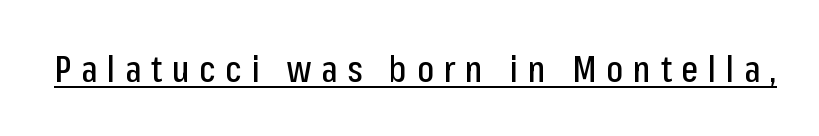
{"serif": "no", "italic": "no", "width": "condensed", "stroke_contrast": "low", "x_height": "medium", "monospaced": "no", "underline": "yes", "letter_spacing": "wide", "letter_spacing_em": 0.27, "glyph_px": 36}
